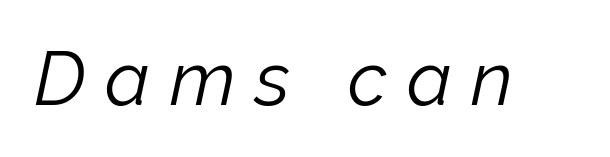
{"italic": "yes", "lean": "right", "slant_degrees": 12, "bold": "no", "weight": "light", "width": "normal", "stroke_contrast": "low", "x_height": "medium", "monospaced": "no", "underline": "no", "letter_spacing": "wide", "letter_spacing_em": 0.26, "glyph_px": 75}
